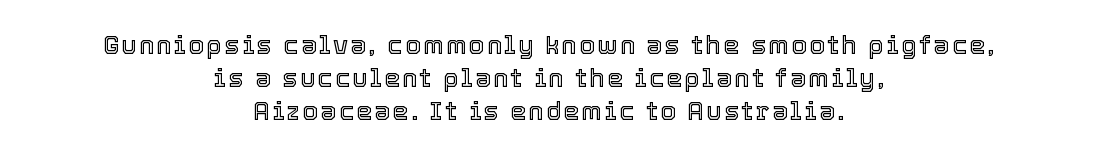
Q: Is the text italic (slanted)? A: No, it is upright.
Q: Is the text underlined? A: No.
Q: How is the paragraph aligned? A: Centered.
Q: Is the spacing between lines tight, normal or loose? A: Normal.
